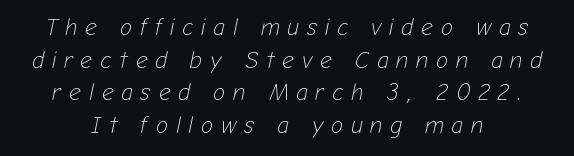
Bold? No — there's no thickening of the strokes. The rows are spaced the way most documents space them. Horizontally, the lines are justified to the midpoint only. Rendered with sloped, italic letterforms. Short note: letters widely spaced.
